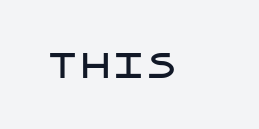
The image shows 33 px sans-serif type, upright; set normal letter spacing, not underlined; low stroke contrast and a large x-height.
